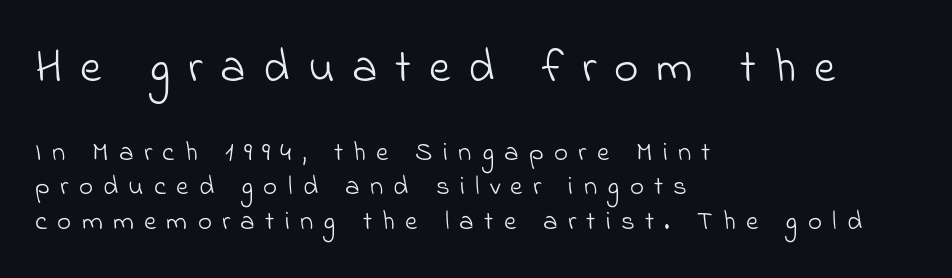
The image shows 47 px light sans-serif type; set left-aligned, normal line spacing (1.28x), unusually wide letter spacing (+0.38 em), not underlined; the first (top) block is 1.74x larger; low stroke contrast and a small x-height.
